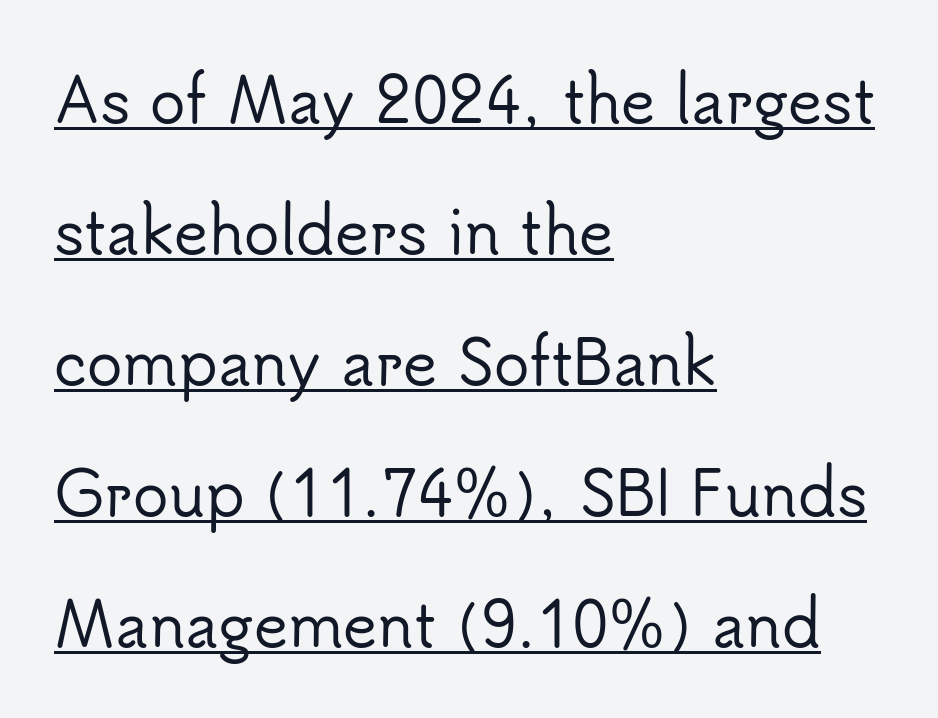
The image shows 59 px sans-serif type, upright; set left-aligned, loose line spacing (2.22x), normal letter spacing, underlined; low stroke contrast and a small x-height.
